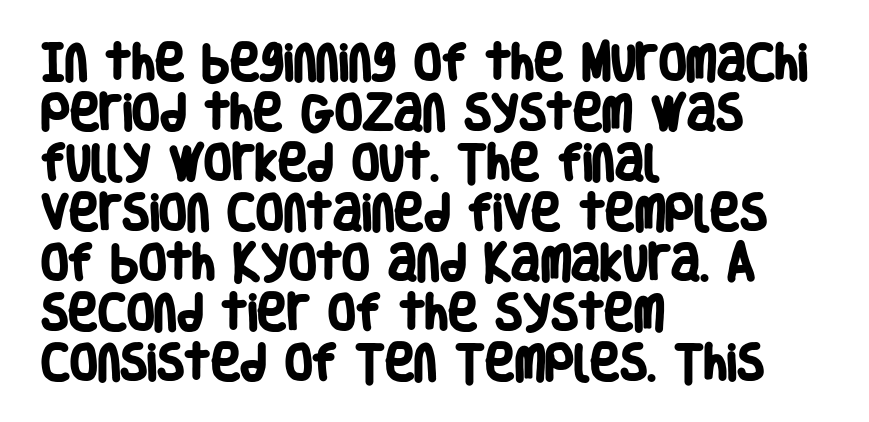
Q: Is the text bold? A: Yes.
Q: Is the typeface a serif or a sans-serif typeface? A: Sans-serif.
Q: Is the text underlined? A: No.
Q: How is the paragraph aligned? A: Left-aligned.
Q: Is the spacing between letters normal or unusually wide? A: Normal.
Q: Is the spacing between lines tight, normal or loose? A: Normal.
Q: Width (condensed, normal, or wide)? A: Condensed.
Q: Stroke contrast? A: Low.
Q: x-height? A: Large.
Q: Monospaced? A: No.
